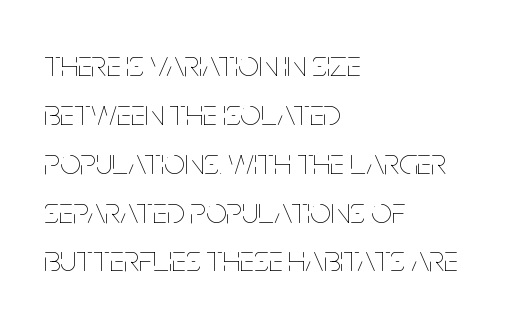
Q: Is the text bold? A: No.
Q: Is the text italic (slanted)? A: No, it is upright.
Q: Is the text underlined? A: No.
Q: How is the paragraph aligned? A: Left-aligned.
Q: Is the spacing between letters normal or unusually wide? A: Normal.
Q: Is the spacing between lines tight, normal or loose? A: Normal.
Q: Width (condensed, normal, or wide)? A: Condensed.
Q: Stroke contrast? A: Low.
Q: x-height? A: Large.
Q: Monospaced? A: No.
